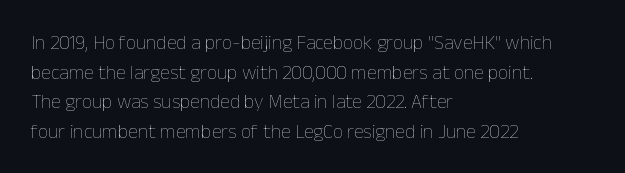
Compared with a typical body face, this is equally light or lighter still. The line texture is even and compact thanks to regular tracking. The space directly below the letters is spotless. Nope, not italic — everything's standing straight.
